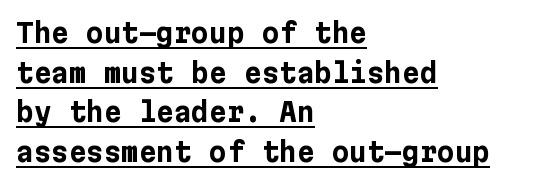
Q: Is the text bold? A: Yes.
Q: Is the text italic (slanted)? A: No, it is upright.
Q: Is the text underlined? A: Yes.
Q: How is the paragraph aligned? A: Left-aligned.
Q: Is the spacing between letters normal or unusually wide? A: Normal.
Q: Is the spacing between lines tight, normal or loose? A: Normal.
